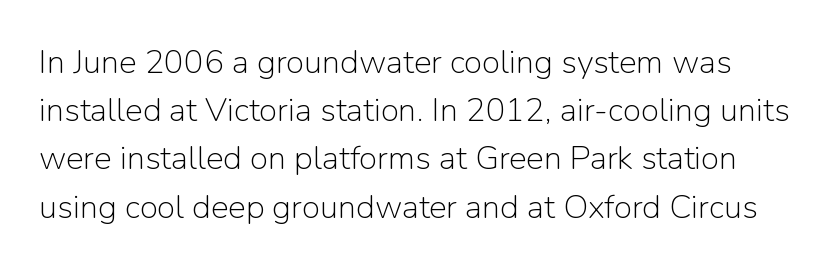
Ascenders rise straight up at ninety degrees. Nobody drew a line under any word here. Proportional: the letters do not fall into vertical columns. Between one letter and the next there's only the usual sliver of space.
